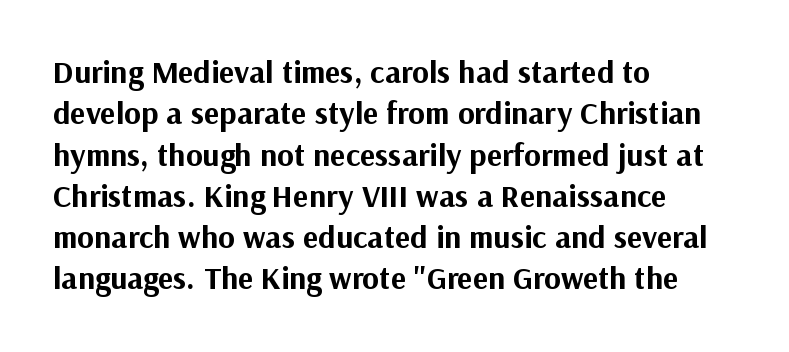
Q: Is the text bold? A: Yes.
Q: Is the text italic (slanted)? A: No, it is upright.
Q: Is the typeface a serif or a sans-serif typeface? A: Sans-serif.
Q: Is the text underlined? A: No.
Q: How is the paragraph aligned? A: Left-aligned.
Q: Is the spacing between letters normal or unusually wide? A: Normal.
Q: Is the spacing between lines tight, normal or loose? A: Normal.
Q: Width (condensed, normal, or wide)? A: Normal.
Q: Stroke contrast? A: Medium.
Q: x-height? A: Medium.
Q: Monospaced? A: No.
